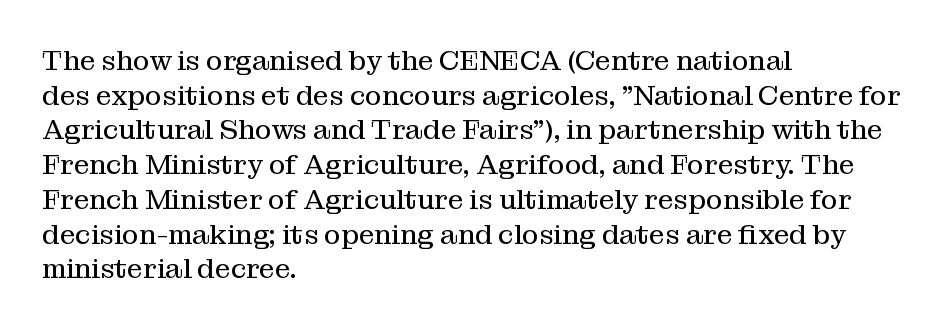
The image shows 28 px regular-weight serif type, upright; set left-aligned, line spacing 1.24x, normal letter spacing, not underlined; medium stroke contrast and a medium x-height.
